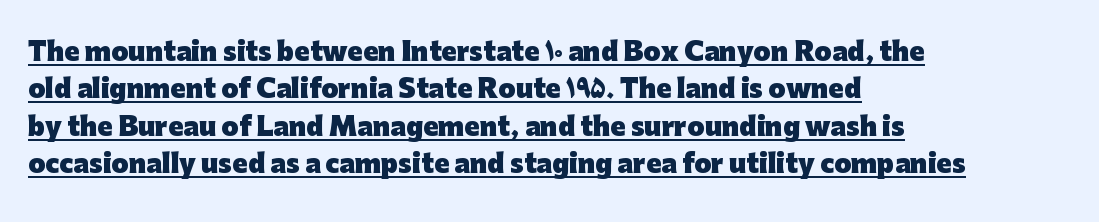
{"italic": "no", "bold": "yes", "underline": "yes", "align": "left", "line_spacing": "normal", "line_spacing_ratio": 1.5, "letter_spacing": "normal", "letter_spacing_em": 0.0, "glyph_px": 25}
